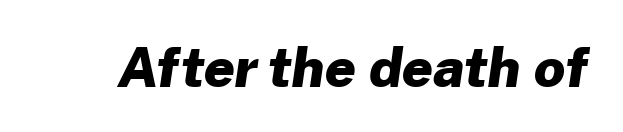
{"serif": "no", "bold": "yes", "weight": "heavy", "width": "normal", "stroke_contrast": "low", "x_height": "medium", "monospaced": "no", "underline": "no", "letter_spacing": "normal", "letter_spacing_em": 0.0, "glyph_px": 54}
